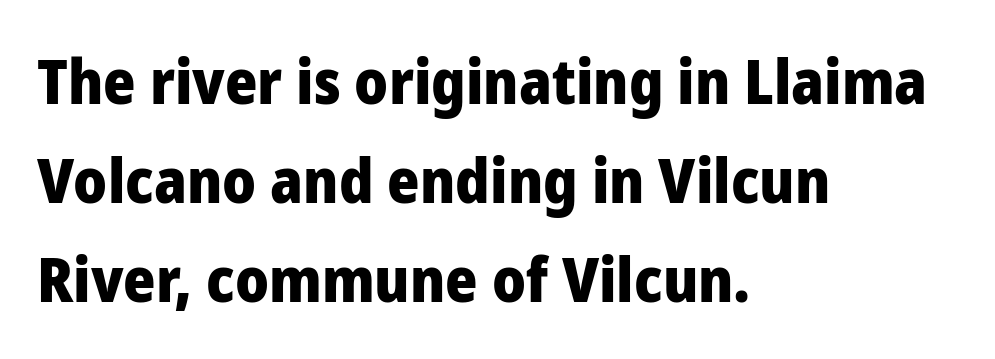
The image shows 62 px heavy sans-serif type, upright; set left-aligned, normal line spacing (1.6x), normal letter spacing, not underlined; low stroke contrast and a medium x-height.
